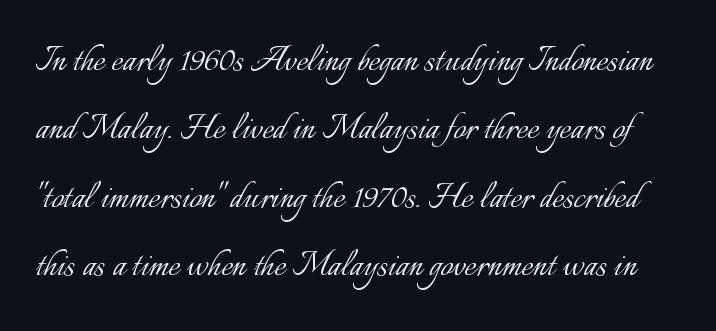
The rendering uses natural spacing where letterforms have individual widths. Check the space under the baseline: it is left empty. Compared with a typical body face, this is equally light or lighter still. Letter spacing: default.
